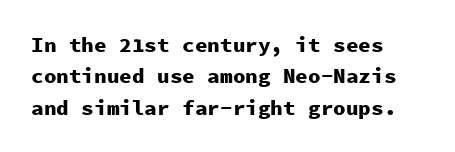
{"italic": "no", "bold": "yes", "underline": "no", "align": "left", "line_spacing": "normal", "line_spacing_ratio": 1.49, "letter_spacing": "normal", "letter_spacing_em": 0.0, "glyph_px": 21}
